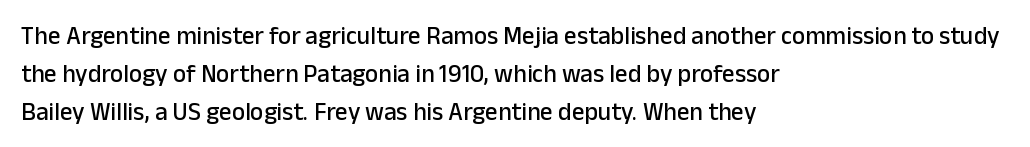
Descenders hang freely into open space. Teacher's note: observe the even left margin — that is flush-left alignment. The vertical gap from one line to the next is medium. If you drew a line through each stem, it would be perfectly vertical. The letters sit at their default tracking, neither squeezed nor spread.
